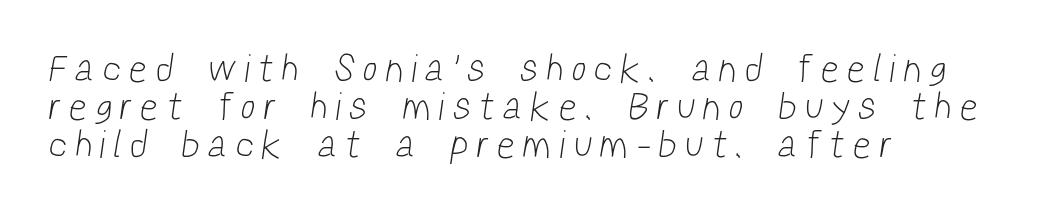
Compared with typical body copy, the letter spacing here is much looser. These lines are composed in type without serifs. Clear beneath every line of the passage. Ink coverage per letter is moderate at most.
